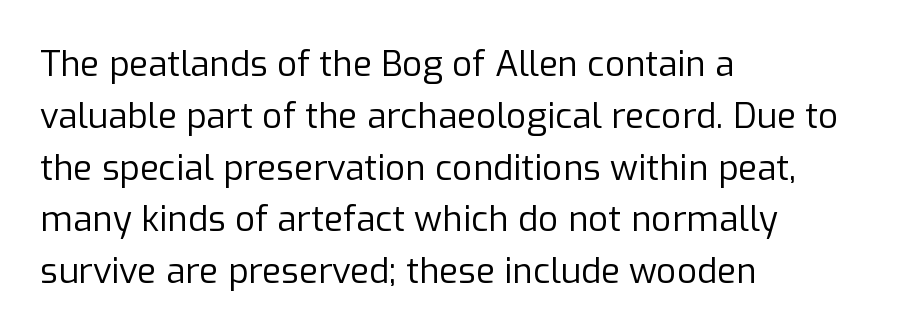
Type without underlining. Think of a printed novel: that variable character pitch is what you see here. Nope, not italic — everything's standing straight. The rendering anchors every line to the left-hand side. The font family rendered here belongs to the sans-serif group. The passage shown stacks its lines at a standard gap.
